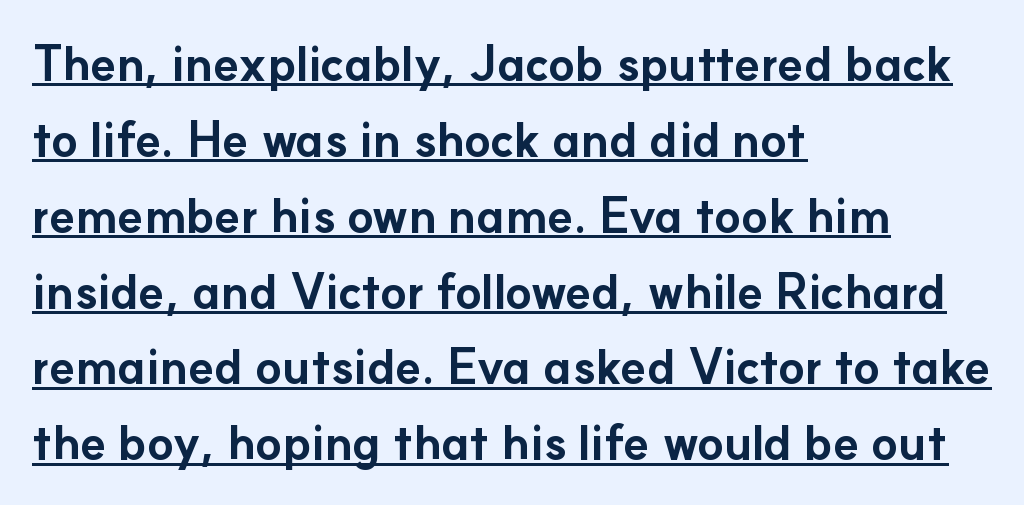
{"serif": "no", "italic": "no", "bold": "yes", "weight": "bold", "width": "normal", "stroke_contrast": "low", "x_height": "small", "monospaced": "no", "underline": "yes", "align": "left", "line_spacing": "normal", "line_spacing_ratio": 1.58, "letter_spacing": "normal", "letter_spacing_em": 0.0, "glyph_px": 48}
